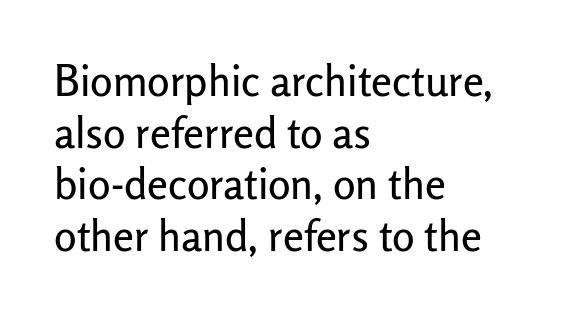
The image shows 42 px sans-serif type, upright; set left-aligned, line spacing 1.23x, normal letter spacing, not underlined; low stroke contrast and a medium x-height.
